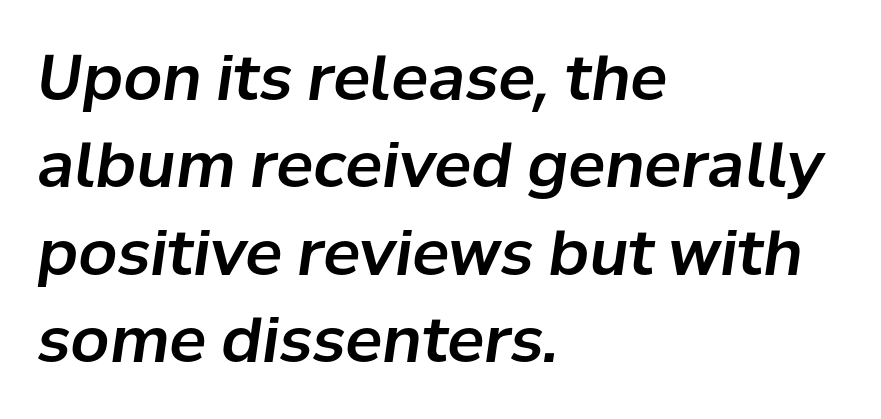
Each word holds together tightly as a unit, with standard inter-letter gaps. Yep, that's italic — everything's leaning. Rows of type keep a routine distance in the vertical direction. The face used here is proportionally spaced, like ordinary book or web type.
